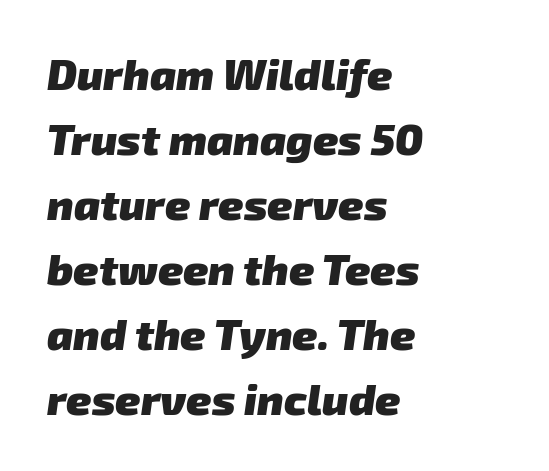
The image shows 43 px heavy sans-serif type; set left-aligned, normal line spacing (1.51x), normal letter spacing, not underlined; low stroke contrast and a medium x-height.
